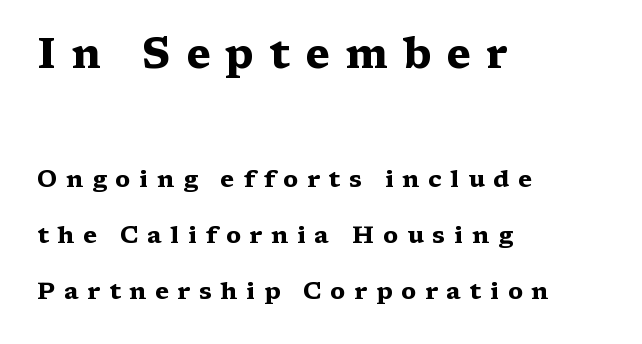
Q: Is the text bold? A: Yes.
Q: Is the text italic (slanted)? A: No, it is upright.
Q: Is the typeface a serif or a sans-serif typeface? A: Serif.
Q: Is the text underlined? A: No.
Q: How is the paragraph aligned? A: Left-aligned.
Q: Is the spacing between letters normal or unusually wide? A: Unusually wide.
Q: Is the spacing between lines tight, normal or loose? A: Loose.
Q: Which block of text is set in a larger size, the first (top) or the second (bottom)? A: The first (top) one.
Q: Width (condensed, normal, or wide)? A: Wide.
Q: Stroke contrast? A: Medium.
Q: x-height? A: Medium.
Q: Monospaced? A: No.
